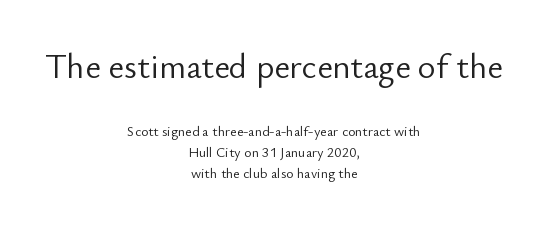
The image shows 34 px light sans-serif type, upright; set centered, normal line spacing (1.51x), normal letter spacing, not underlined; the first (top) block is 2.43x larger; low stroke contrast and a small x-height.
